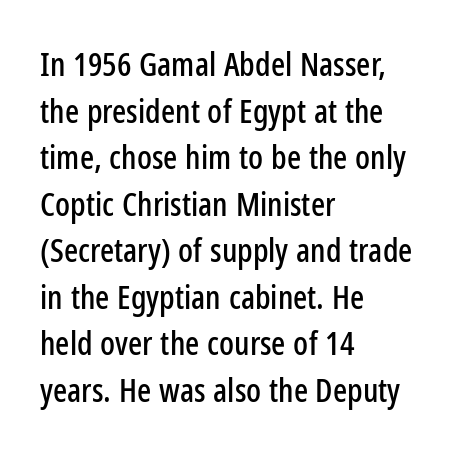
Q: Is the text italic (slanted)? A: No, it is upright.
Q: Is the typeface a serif or a sans-serif typeface? A: Sans-serif.
Q: Is the text underlined? A: No.
Q: How is the paragraph aligned? A: Left-aligned.
Q: Is the spacing between letters normal or unusually wide? A: Normal.
Q: Is the spacing between lines tight, normal or loose? A: Normal.
Q: Width (condensed, normal, or wide)? A: Condensed.
Q: Stroke contrast? A: Low.
Q: x-height? A: Medium.
Q: Monospaced? A: No.
